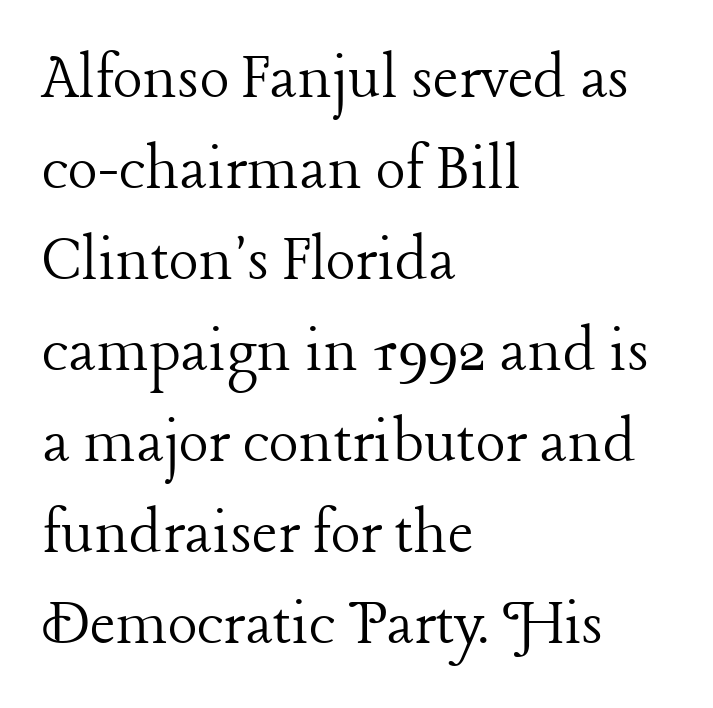
{"serif": "yes", "italic": "no", "bold": "no", "weight": "light", "width": "normal", "stroke_contrast": "low", "x_height": "medium", "monospaced": "no", "underline": "no", "align": "left", "line_spacing": "normal", "line_spacing_ratio": 1.3, "letter_spacing": "normal", "letter_spacing_em": 0.0, "glyph_px": 70}
